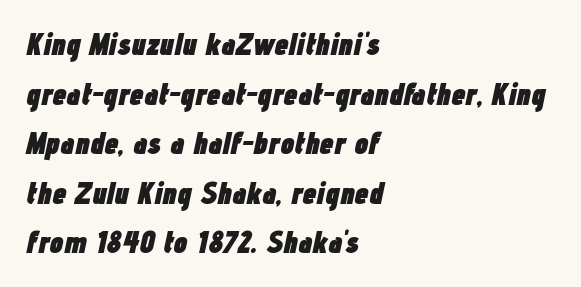
Q: Is the text bold? A: Yes.
Q: Is the text italic (slanted)? A: Yes, it leans right by about 12 degrees.
Q: Is the text underlined? A: No.
Q: How is the paragraph aligned? A: Left-aligned.
Q: Is the spacing between letters normal or unusually wide? A: Normal.
Q: Is the spacing between lines tight, normal or loose? A: Normal.
Q: Width (condensed, normal, or wide)? A: Condensed.
Q: Stroke contrast? A: Low.
Q: x-height? A: Medium.
Q: Monospaced? A: No.
